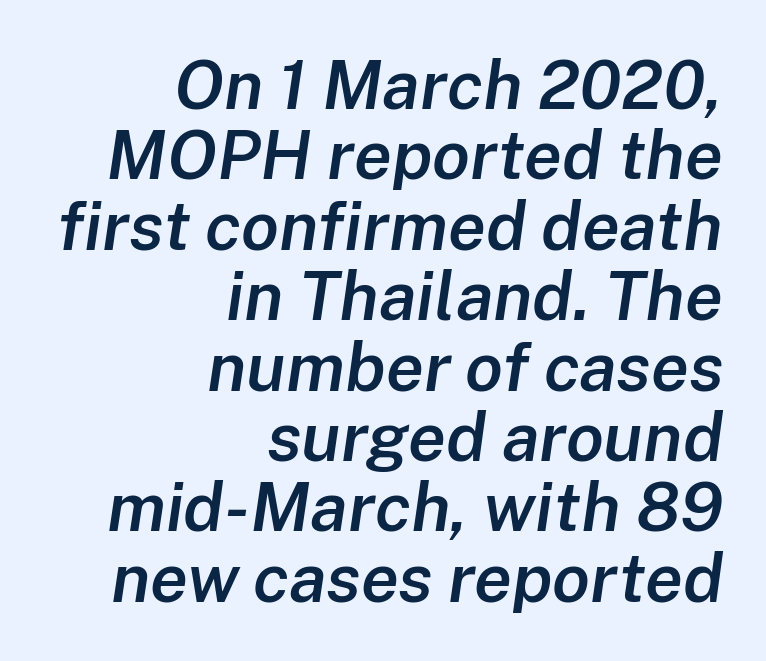
The image shows 69 px semibold type, italic (leaning right); set right-aligned, tight line spacing (1.02x), normal letter spacing, not underlined; low stroke contrast and a medium x-height.
